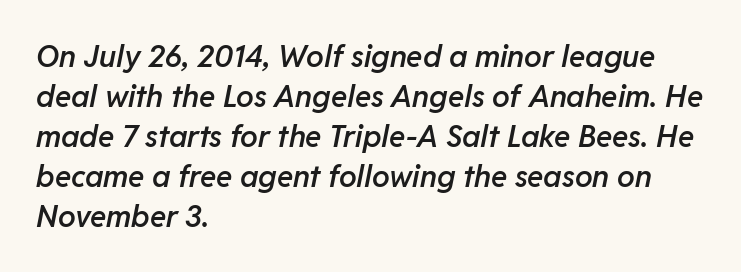
{"italic": "yes", "lean": "right", "slant_degrees": 11, "bold": "semi", "weight": "semibold", "width": "normal", "stroke_contrast": "low", "x_height": "medium", "monospaced": "no", "underline": "no", "align": "left", "line_spacing": "normal", "line_spacing_ratio": 1.33, "letter_spacing": "normal", "letter_spacing_em": 0.0, "glyph_px": 30}
